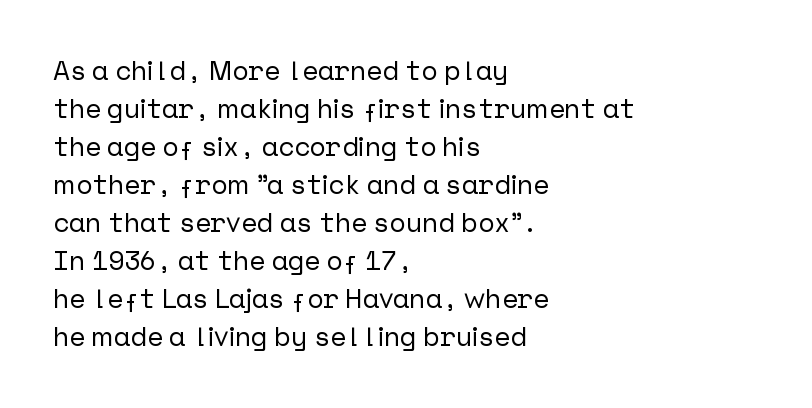
{"italic": "no", "underline": "no", "align": "left", "line_spacing": "normal", "line_spacing_ratio": 1.41, "letter_spacing": "normal", "letter_spacing_em": 0.0, "glyph_px": 27}
